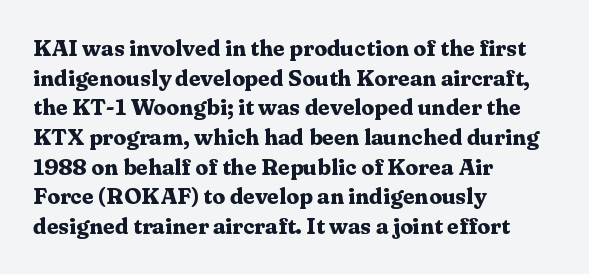
The image shows 23 px bold type, upright; set left-aligned, normal line spacing (1.29x), normal letter spacing, not underlined.
